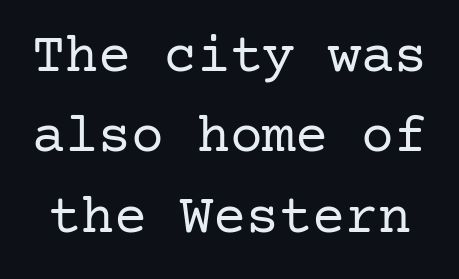
{"serif": "yes", "italic": "no", "bold": "no", "weight": "regular", "width": "normal", "stroke_contrast": "low", "x_height": "medium", "underline": "no", "line_spacing": "normal", "line_spacing_ratio": 1.46, "letter_spacing": "normal", "letter_spacing_em": 0.0, "glyph_px": 55}
